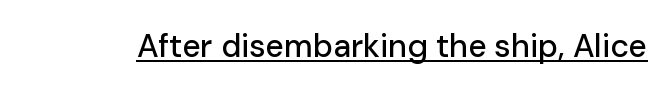
How are the letters spaced? Ordinarily, with no added tracking. Unlike a traditional serif, this face leaves its strokes unadorned. The letters stand upright; this is a roman face. The face used here appears with an underline applied.
